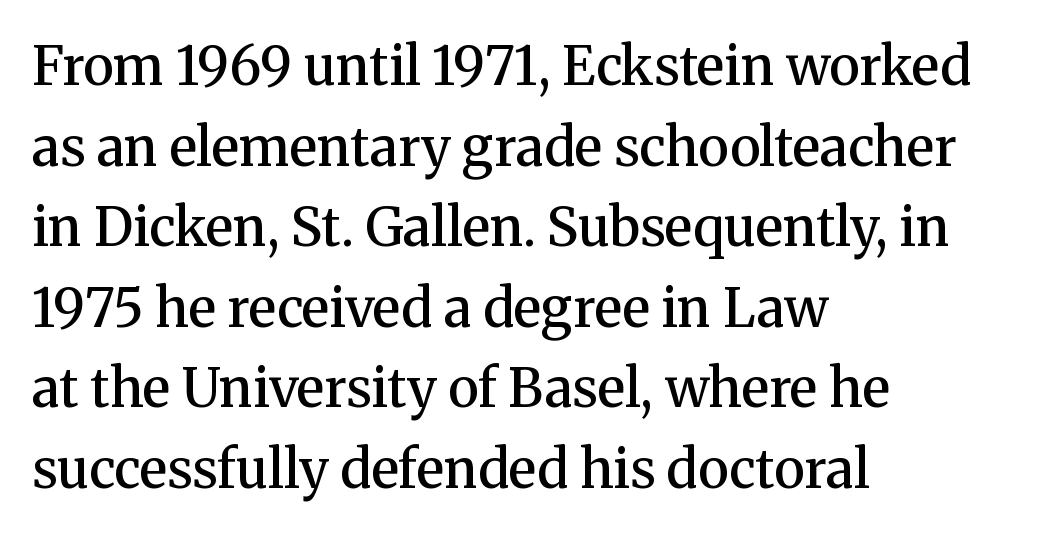
{"serif": "yes", "italic": "no", "bold": "semi", "weight": "semibold", "width": "normal", "stroke_contrast": "medium", "x_height": "medium", "monospaced": "no", "underline": "no", "align": "left", "line_spacing": "normal", "line_spacing_ratio": 1.52, "letter_spacing": "normal", "letter_spacing_em": 0.0, "glyph_px": 53}
